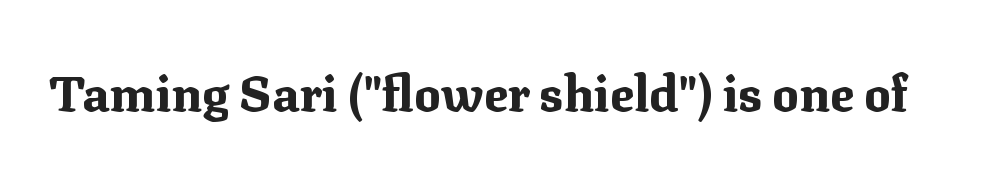
Nobody touched the tracking dial on this one. The passage shown is typed in a proportional face where columns would drift. Stroke thickness is high; the sample reads as a true bold. Quick note: underline off.
